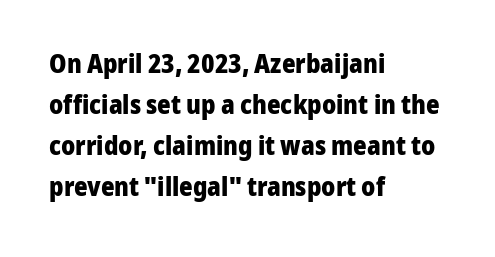
Standard letterfit; no display-style spreading of the glyphs. Compared with typical paragraphs, the rows here are spaced about the same. A bare baseline throughout the passage. Every stem runs plumb, perpendicular to the baseline. The typesetter chose a ragged-right arrangement here. The font is running at its bold setting.
